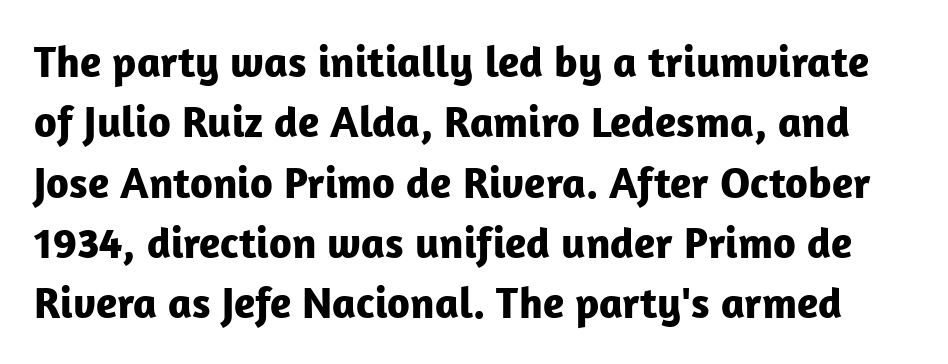
Italic? Not at all — the glyphs are vertical. Is this a sans? Yes — the strokes have no serifs. Does the leading feel generous? No, just average. Each letter keeps its own natural width here, so spacing adapts to shape. Plenty of ink on the page — the face is bold.
